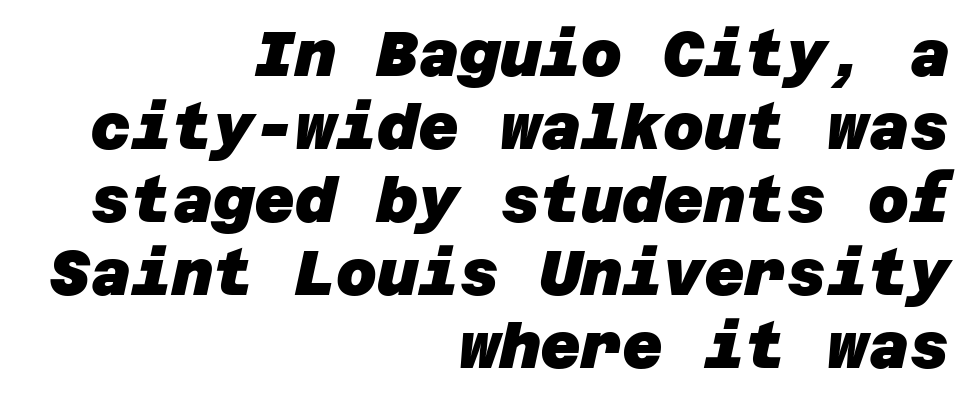
The image shows 63 px heavy sans-serif type; set right-aligned, line spacing 1.16x, normal letter spacing, not underlined; low stroke contrast and a large x-height.
